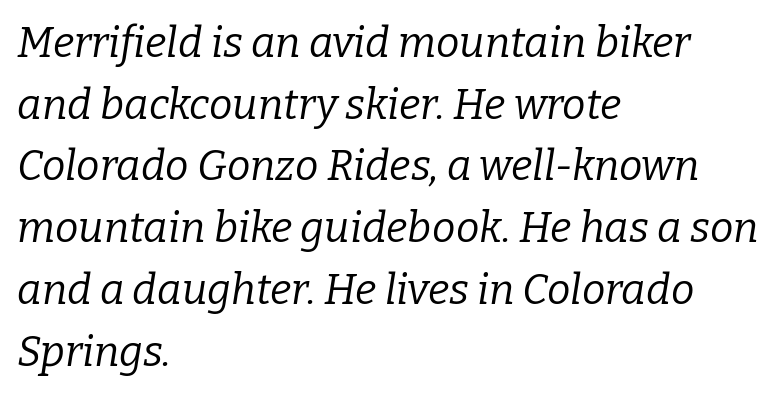
Stroke terminals: seriffed. No letter is thick-stroked: the sample isn't bold. Lines of text with bare space underneath. Students, observe: this is what conventionally led text looks like. Think of a printed novel: that variable character pitch is what you see here.
